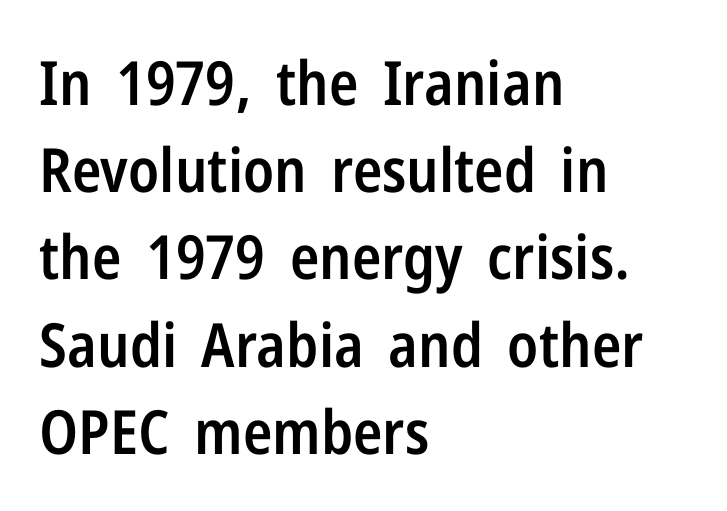
Q: Is the text bold? A: Semi-bold.
Q: Is the text italic (slanted)? A: No, it is upright.
Q: Is the typeface a serif or a sans-serif typeface? A: Sans-serif.
Q: Is the text underlined? A: No.
Q: How is the paragraph aligned? A: Left-aligned.
Q: Is the spacing between letters normal or unusually wide? A: Normal.
Q: Is the spacing between lines tight, normal or loose? A: Normal.
Q: Width (condensed, normal, or wide)? A: Condensed.
Q: Stroke contrast? A: Low.
Q: x-height? A: Medium.
Q: Monospaced? A: No.
